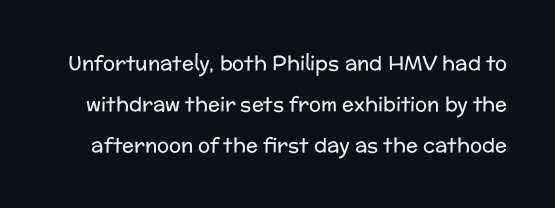
The image shows 20 px text type, upright; set loose line spacing (2.05x), normal letter spacing, not underlined.
